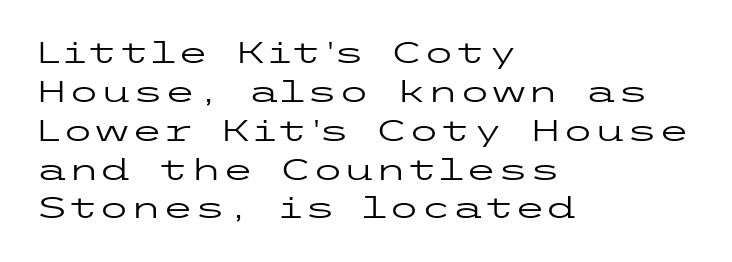
The image shows 29 px regular-weight, wide sans-serif type, upright; set left-aligned, normal line spacing (1.34x), normal letter spacing, not underlined; low stroke contrast and a medium x-height.
